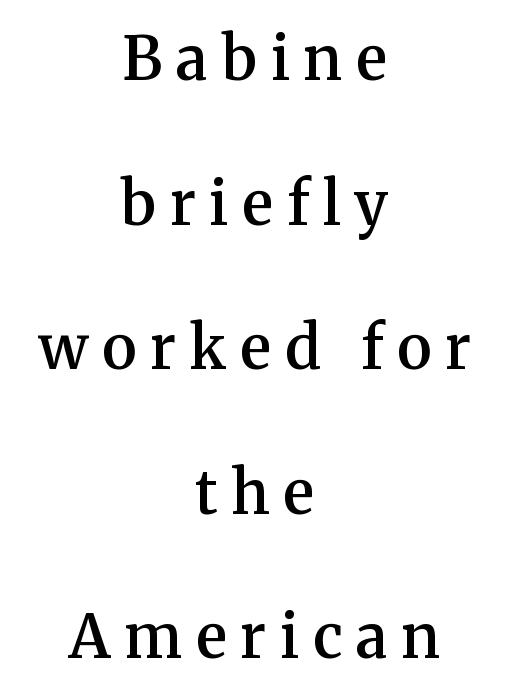
{"serif": "yes", "italic": "no", "bold": "semi", "weight": "semibold", "width": "normal", "stroke_contrast": "medium", "x_height": "medium", "monospaced": "no", "underline": "no", "align": "center", "line_spacing": "loose", "line_spacing_ratio": 2.41, "letter_spacing": "wide", "letter_spacing_em": 0.23, "glyph_px": 60}
